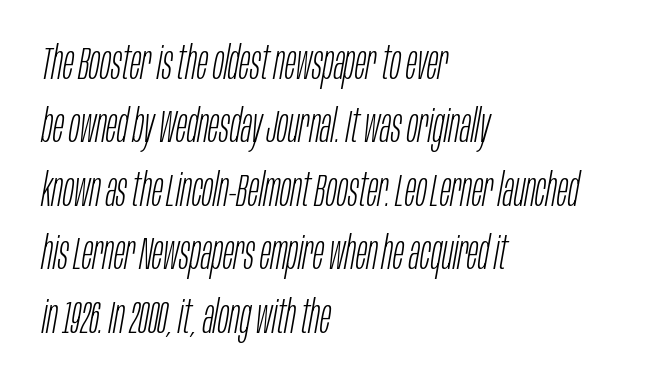
The image shows 46 px light, condensed type, italic (leaning right); set left-aligned, normal line spacing (1.38x), normal letter spacing, not underlined; low stroke contrast and a large x-height.
